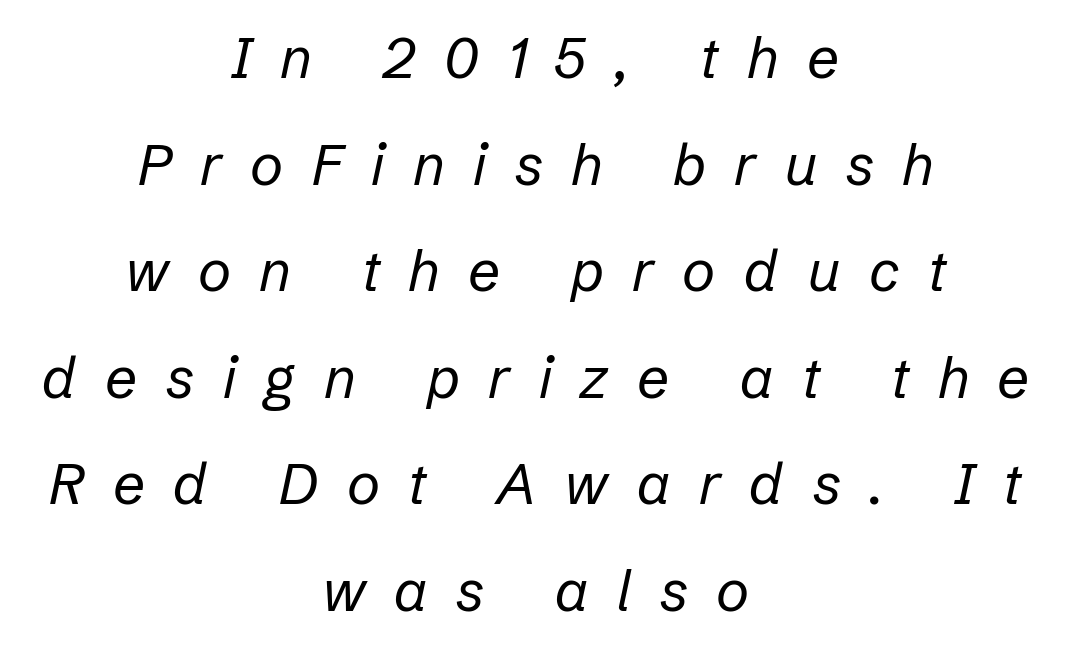
{"italic": "yes", "lean": "right", "slant_degrees": 12, "bold": "no", "weight": "regular", "width": "normal", "stroke_contrast": "low", "x_height": "medium", "monospaced": "no", "underline": "no", "align": "center", "line_spacing_ratio": 1.87, "letter_spacing": "wide", "letter_spacing_em": 0.5, "glyph_px": 57}
